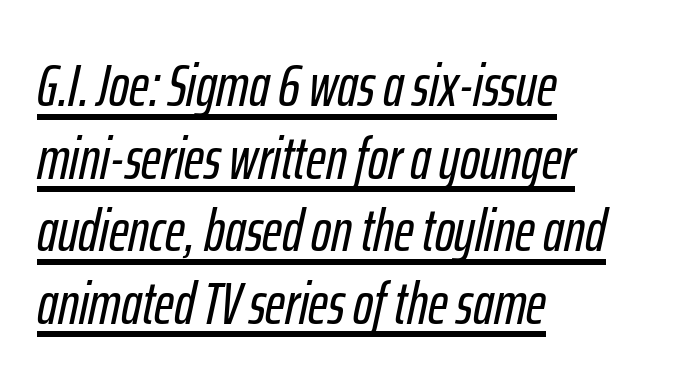
{"italic": "yes", "lean": "right", "slant_degrees": 12, "width": "condensed", "stroke_contrast": "low", "x_height": "medium", "monospaced": "no", "underline": "yes", "align": "left", "line_spacing_ratio": 1.21, "letter_spacing": "normal", "letter_spacing_em": 0.0, "glyph_px": 60}
